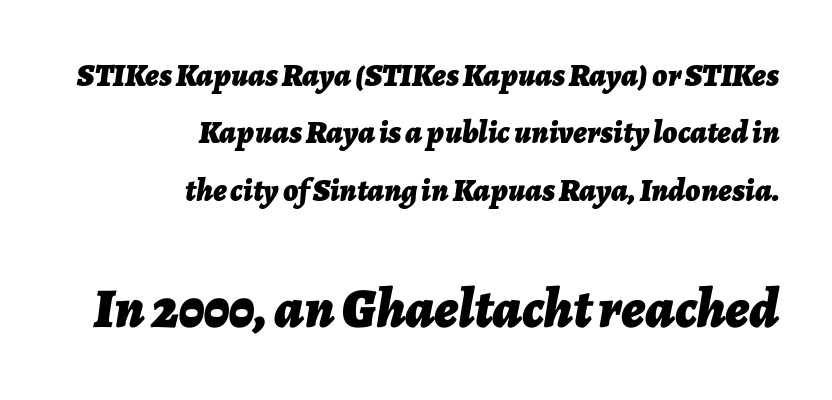
Rendered with sloped, italic letterforms. The string is rendered with underlining switched off. Which of the two is more prominent by size? The second, at the bottom. These words are printed bold, with thick strokes throughout. The passage shown is typed in a proportional face where columns would drift.
